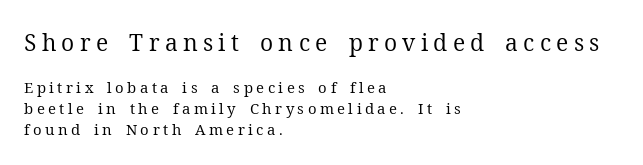
The image shows 23 px text type, upright; set left-aligned, normal line spacing (1.41x), unusually wide letter spacing (+0.23 em), not underlined; the first (top) block is 1.53x larger.
